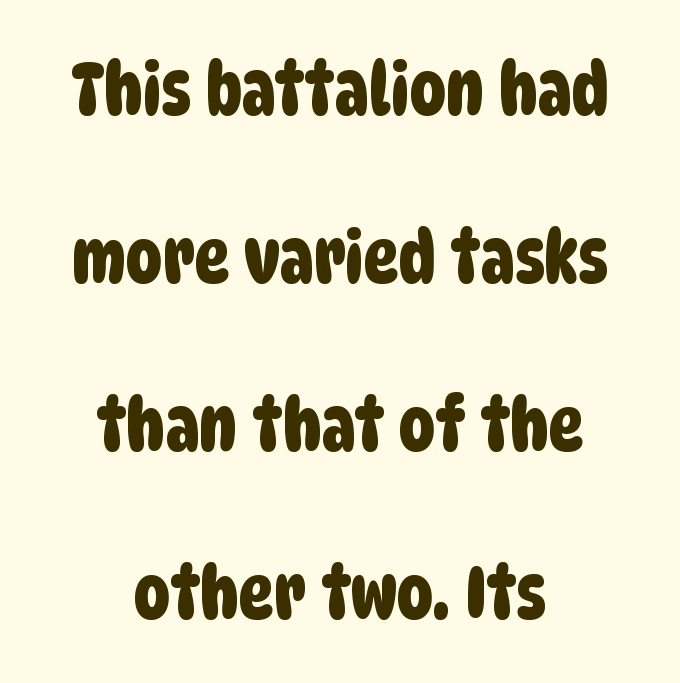
{"serif": "no", "width": "condensed", "stroke_contrast": "low", "x_height": "large", "monospaced": "no", "underline": "no", "align": "center", "line_spacing": "loose", "line_spacing_ratio": 2.3, "letter_spacing": "normal", "letter_spacing_em": 0.0, "glyph_px": 73}
